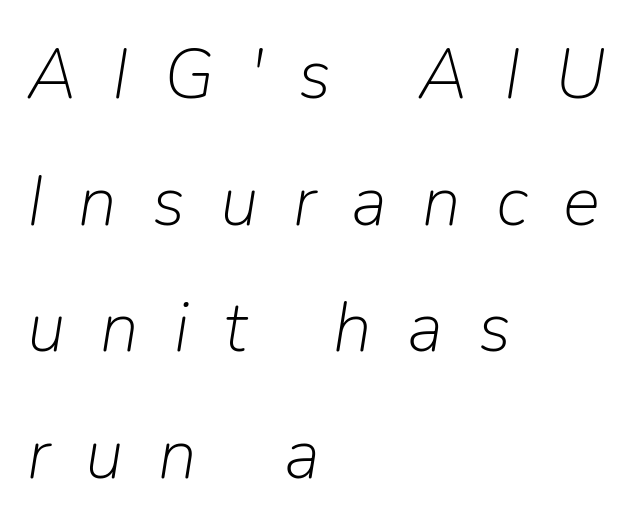
{"italic": "yes", "lean": "right", "slant_degrees": 9, "bold": "no", "weight": "light", "width": "normal", "stroke_contrast": "low", "x_height": "medium", "monospaced": "no", "underline": "no", "align": "left", "line_spacing_ratio": 1.81, "letter_spacing": "wide", "letter_spacing_em": 0.5, "glyph_px": 70}
